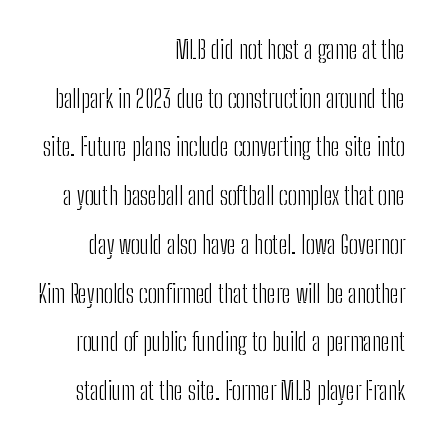
{"italic": "no", "bold": "no", "underline": "no", "align": "right", "line_spacing": "loose", "line_spacing_ratio": 1.95, "letter_spacing": "normal", "letter_spacing_em": 0.0, "glyph_px": 25}
